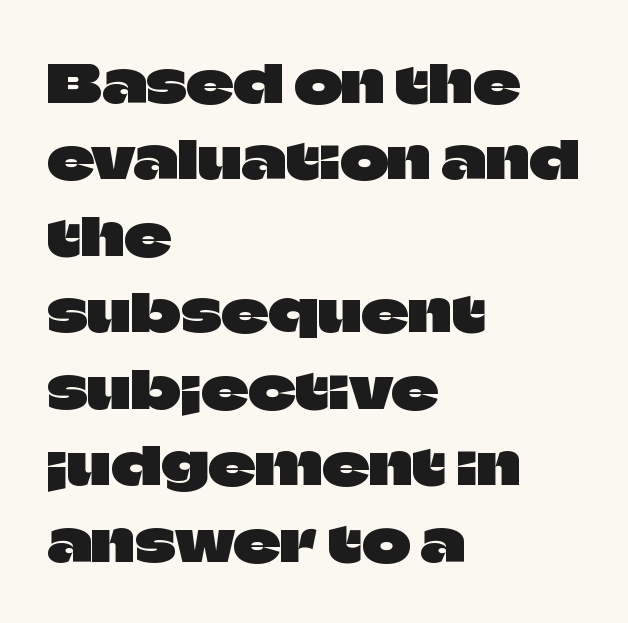
The image shows 52 px sans-serif type, upright; set left-aligned, normal line spacing (1.47x), normal letter spacing, not underlined; low stroke contrast and a large x-height.
